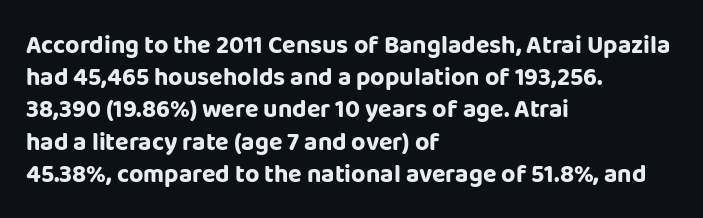
Q: Is the text bold? A: Yes.
Q: Is the text italic (slanted)? A: No, it is upright.
Q: Is the text underlined? A: No.
Q: How is the paragraph aligned? A: Left-aligned.
Q: Is the spacing between letters normal or unusually wide? A: Normal.
Q: Is the spacing between lines tight, normal or loose? A: Normal.
